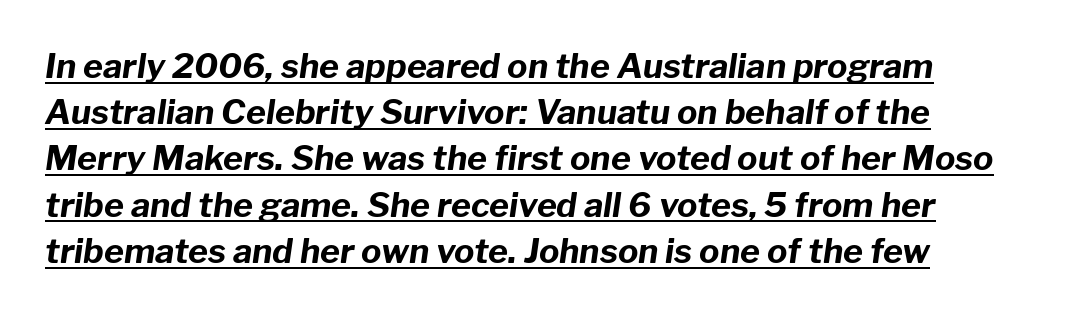
{"italic": "yes", "lean": "right", "slant_degrees": 8, "bold": "yes", "weight": "bold", "width": "normal", "stroke_contrast": "low", "x_height": "medium", "monospaced": "no", "underline": "yes", "align": "left", "line_spacing": "normal", "line_spacing_ratio": 1.36, "letter_spacing": "normal", "letter_spacing_em": 0.0, "glyph_px": 34}
